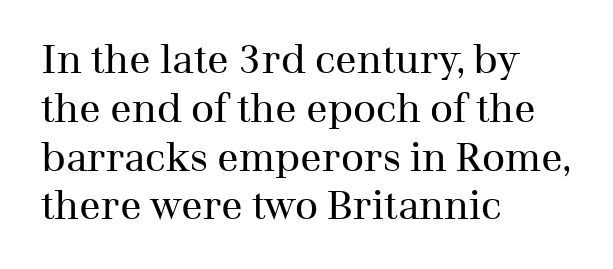
Quick note: not italic, upright. Summary of weight: not heavy and not bold. Looks like regular typesetting: each glyph gets only the width it needs. Standard letterfit; no display-style spreading of the glyphs. The typeface chosen for these lines features serifs.
